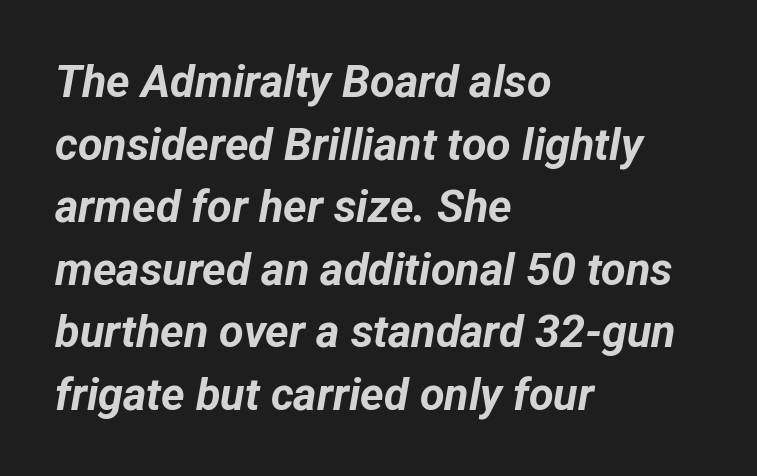
Q: Is the text bold? A: Yes.
Q: Is the text italic (slanted)? A: Yes, it leans right by about 12 degrees.
Q: Is the text underlined? A: No.
Q: How is the paragraph aligned? A: Left-aligned.
Q: Is the spacing between letters normal or unusually wide? A: Normal.
Q: Is the spacing between lines tight, normal or loose? A: Normal.
Q: Width (condensed, normal, or wide)? A: Normal.
Q: Stroke contrast? A: Low.
Q: x-height? A: Medium.
Q: Monospaced? A: No.
